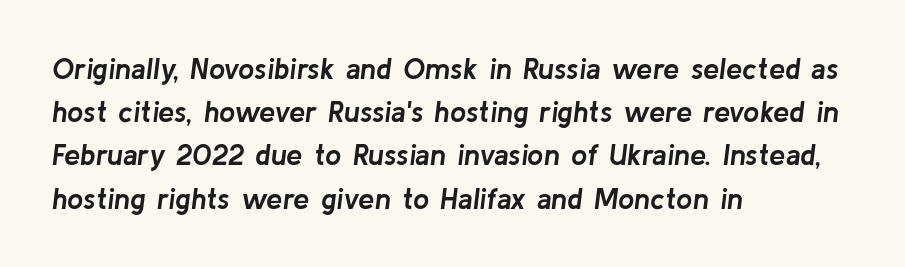
The image shows 29 px semibold type, italic (leaning right); set left-aligned, normal line spacing (1.49x), normal letter spacing, not underlined; low stroke contrast and a medium x-height.
